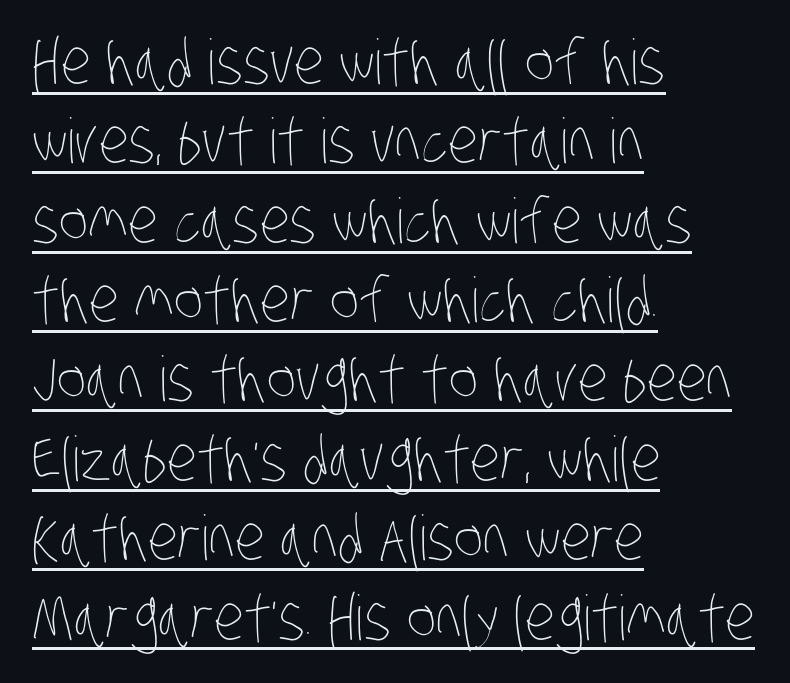
{"bold": "no", "weight": "thin", "width": "condensed", "stroke_contrast": "low", "x_height": "large", "monospaced": "no", "underline": "yes", "align": "left", "line_spacing": "normal", "line_spacing_ratio": 1.28, "letter_spacing": "normal", "letter_spacing_em": 0.0, "glyph_px": 62}
